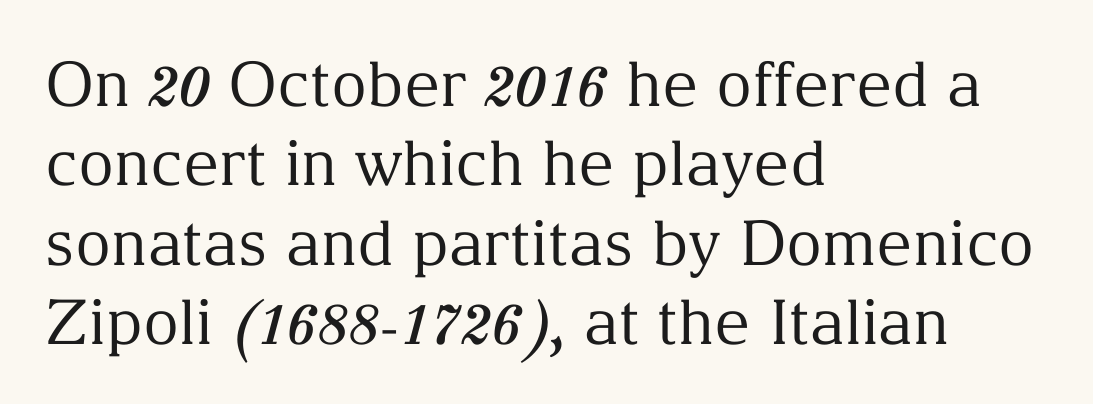
{"serif": "yes", "italic": "no", "bold": "no", "weight": "regular", "width": "normal", "stroke_contrast": "medium", "x_height": "medium", "monospaced": "no", "underline": "no", "align": "left", "line_spacing": "normal", "line_spacing_ratio": 1.28, "letter_spacing": "normal", "letter_spacing_em": 0.0, "glyph_px": 62}
